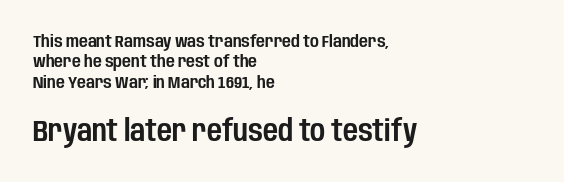
The image shows 29 px condensed sans-serif type, upright; set left-aligned, line spacing 1.2x, normal letter spacing, not underlined; the second (bottom) block is 1.71x larger; low stroke contrast and a large x-height.
